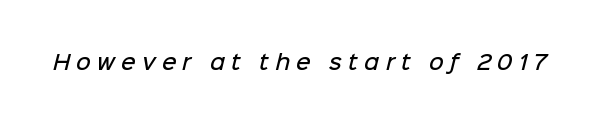
What stands out about the letter spacing? Its width — letters are far apart. Clear beneath every line of the passage. These lines carry some extra weight — a demibold, not a full bold.
